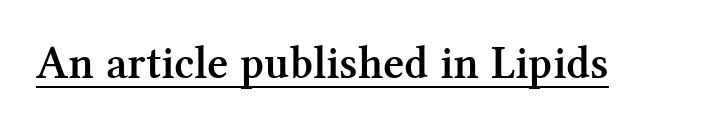
Q: Is the text bold? A: Semi-bold.
Q: Is the text italic (slanted)? A: No, it is upright.
Q: Is the typeface a serif or a sans-serif typeface? A: Serif.
Q: Is the text underlined? A: Yes.
Q: Is the spacing between letters normal or unusually wide? A: Normal.
Q: Width (condensed, normal, or wide)? A: Normal.
Q: Stroke contrast? A: Medium.
Q: x-height? A: Medium.
Q: Monospaced? A: No.
